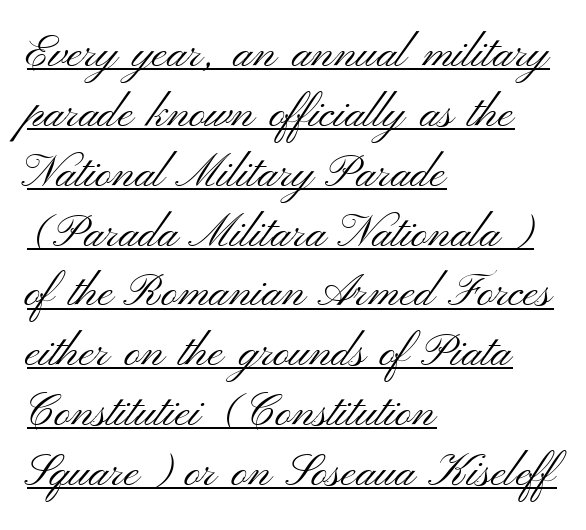
The rag falls on the right side of this text block. This is not heavy type; no bold has been used. The passage shown is typed in a proportional face where columns would drift. Students, note that the glyphs here touch the page at normal intervals. Honestly, the row spacing looks completely unremarkable.
